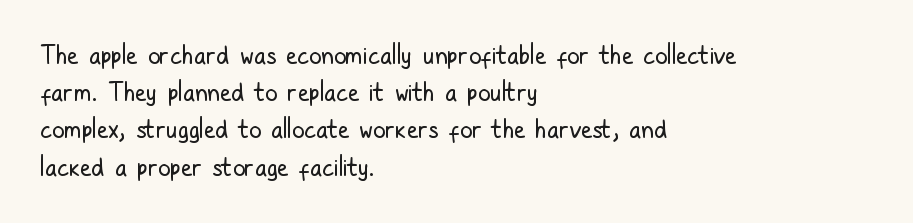
The image shows 25 px text type, upright; set left-aligned, normal line spacing (1.49x), normal letter spacing, not underlined.
